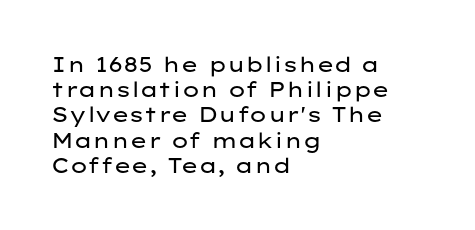
{"italic": "no", "bold": "no", "underline": "no", "align": "left", "line_spacing_ratio": 1.2, "letter_spacing": "normal", "letter_spacing_em": 0.0, "glyph_px": 21}
